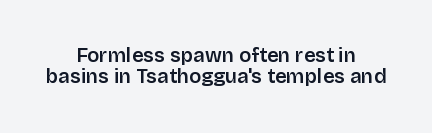
The paragraph has two soft edges and a firm central axis. Glance below the letters and you will spot only blank space. This sample uses plain, unmodified letter spacing. It's the straight-up-and-down kind of type. Vertical spacing — tight.
